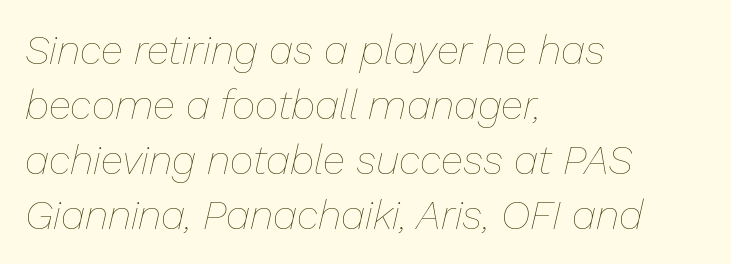
If you drew a line through each stem, it would be angled. Tracking here is standard; glyphs follow each other at the usual distance. You could not count columns in this text — the font is proportionally spaced. The weight would be labelled regular, book, light, or lighter still. The space beneath each line is pristine and unruled.
